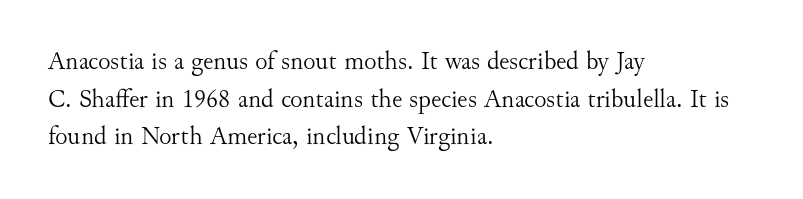
{"italic": "no", "bold": "no", "underline": "no", "align": "left", "line_spacing": "normal", "line_spacing_ratio": 1.45, "letter_spacing": "normal", "letter_spacing_em": 0.0, "glyph_px": 26}
